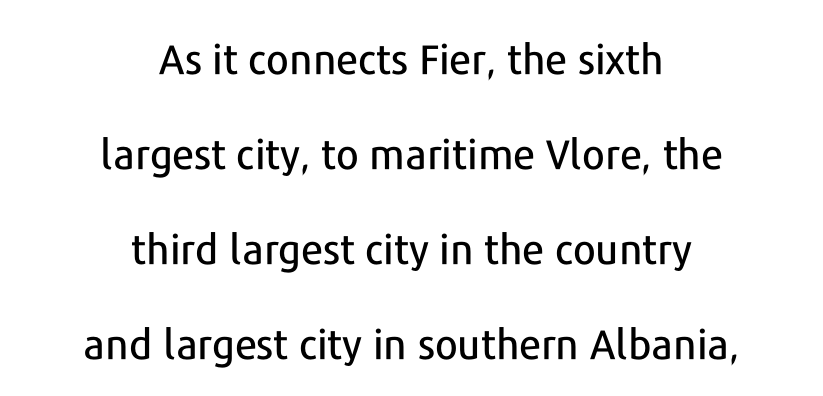
Q: Is the text italic (slanted)? A: No, it is upright.
Q: Is the typeface a serif or a sans-serif typeface? A: Sans-serif.
Q: Is the text underlined? A: No.
Q: How is the paragraph aligned? A: Centered.
Q: Is the spacing between letters normal or unusually wide? A: Normal.
Q: Is the spacing between lines tight, normal or loose? A: Loose.
Q: Width (condensed, normal, or wide)? A: Normal.
Q: Stroke contrast? A: Low.
Q: x-height? A: Medium.
Q: Monospaced? A: No.
